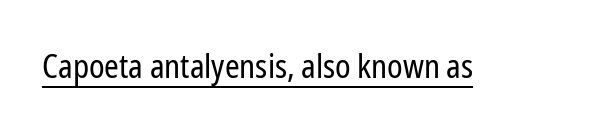
{"serif": "no", "italic": "no", "bold": "no", "weight": "regular", "width": "condensed", "stroke_contrast": "low", "x_height": "medium", "monospaced": "no", "underline": "yes", "letter_spacing": "normal", "letter_spacing_em": 0.0, "glyph_px": 33}
